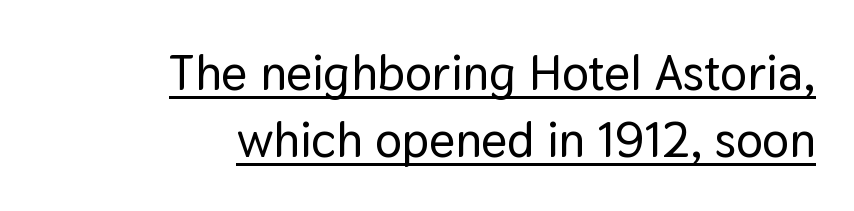
Type style note: lacks serifs. Horizontal alignment here is rightward, an uncommon choice for prose. Decoration check: the copy is underlined. Compared with typical body copy, the letter spacing here is the same.
